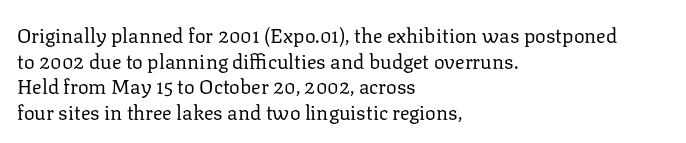
The weight would be labelled regular, book, light, or lighter still. Tall strokes in this sample are plumb rather than angled. These lines stack with their left ends in a neat column. Unmarked baselines from the first word to the last. Regular leading. A typesetter would call this zero additional tracking.
